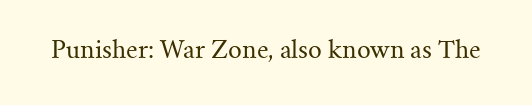
{"italic": "no", "bold": "no", "underline": "no", "letter_spacing": "normal", "letter_spacing_em": 0.0, "glyph_px": 24}
